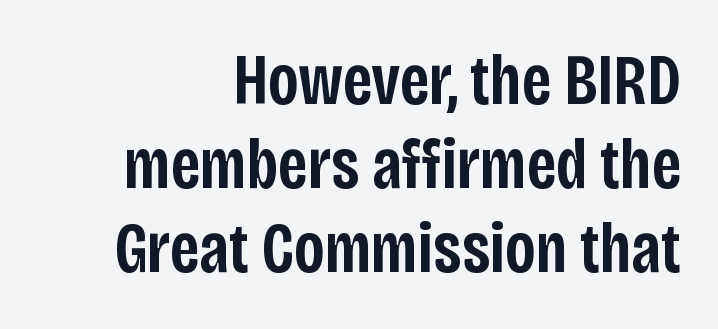
Q: Is the text bold? A: Semi-bold.
Q: Is the text italic (slanted)? A: No, it is upright.
Q: Is the typeface a serif or a sans-serif typeface? A: Sans-serif.
Q: Is the text underlined? A: No.
Q: How is the paragraph aligned? A: Right-aligned.
Q: Is the spacing between letters normal or unusually wide? A: Normal.
Q: Width (condensed, normal, or wide)? A: Condensed.
Q: Stroke contrast? A: Low.
Q: x-height? A: Large.
Q: Monospaced? A: No.
